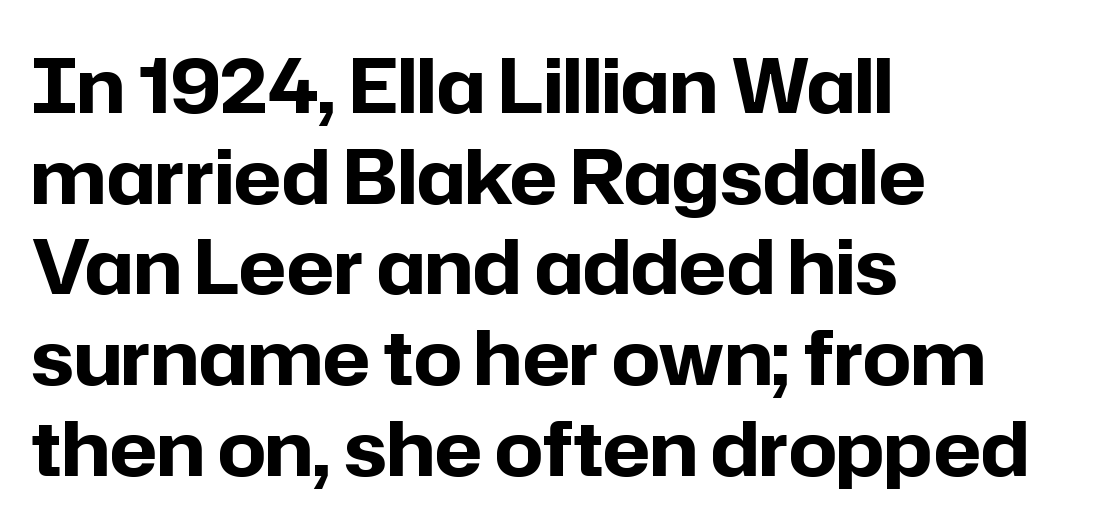
The passage shown is typed in a proportional face where columns would drift. The ragged edge is on the right, which tells us the setting is flush left. Thick stems and heavy bowls — unmistakably bold. Unmarked baselines from the first word to the last.
